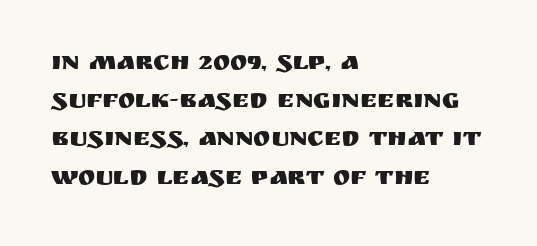
{"italic": "no", "underline": "no", "align": "left", "line_spacing": "normal", "line_spacing_ratio": 1.47, "letter_spacing": "normal", "letter_spacing_em": 0.0, "glyph_px": 26}
